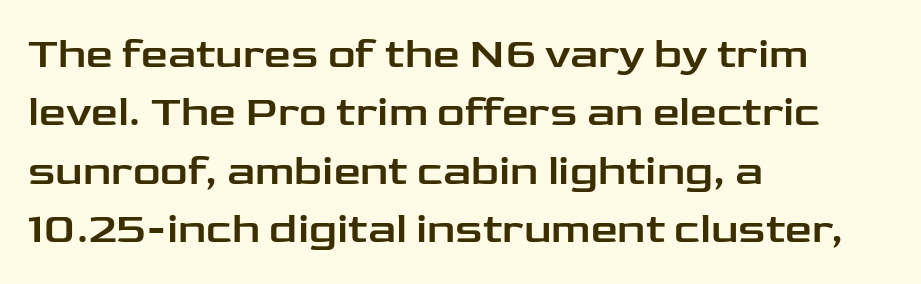
The image shows 43 px wide sans-serif type, upright; set left-aligned, normal line spacing (1.36x), normal letter spacing, not underlined; low stroke contrast and a medium x-height.
